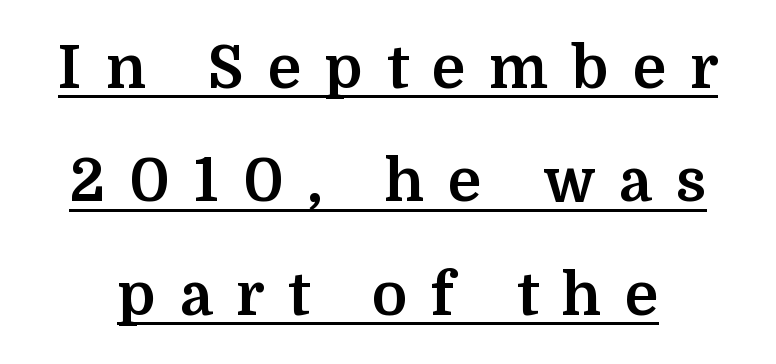
{"serif": "yes", "italic": "no", "bold": "yes", "weight": "bold", "width": "normal", "stroke_contrast": "medium", "x_height": "medium", "monospaced": "no", "underline": "yes", "line_spacing": "loose", "line_spacing_ratio": 1.92, "letter_spacing": "wide", "letter_spacing_em": 0.41, "glyph_px": 59}
